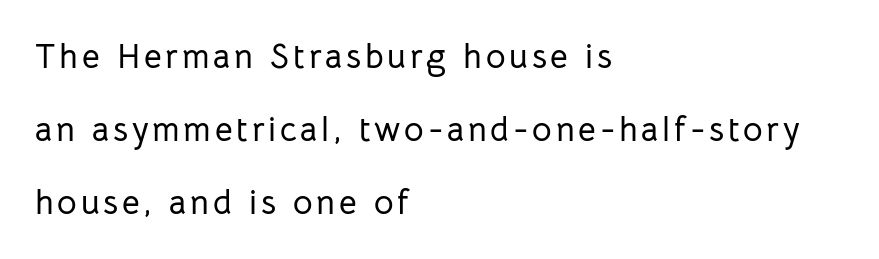
The image shows 34 px sans-serif type, upright; set left-aligned, loose line spacing (2.14x), not underlined; low stroke contrast and a medium x-height.
